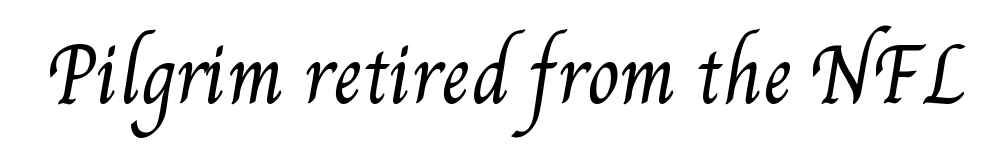
Here the designer chose a conventional face with non-uniform glyph widths. The weight would be labelled regular, book, light, or lighter still. Descenders hang freely into open space. Tracking value appears to be zero — textbook default spacing.
